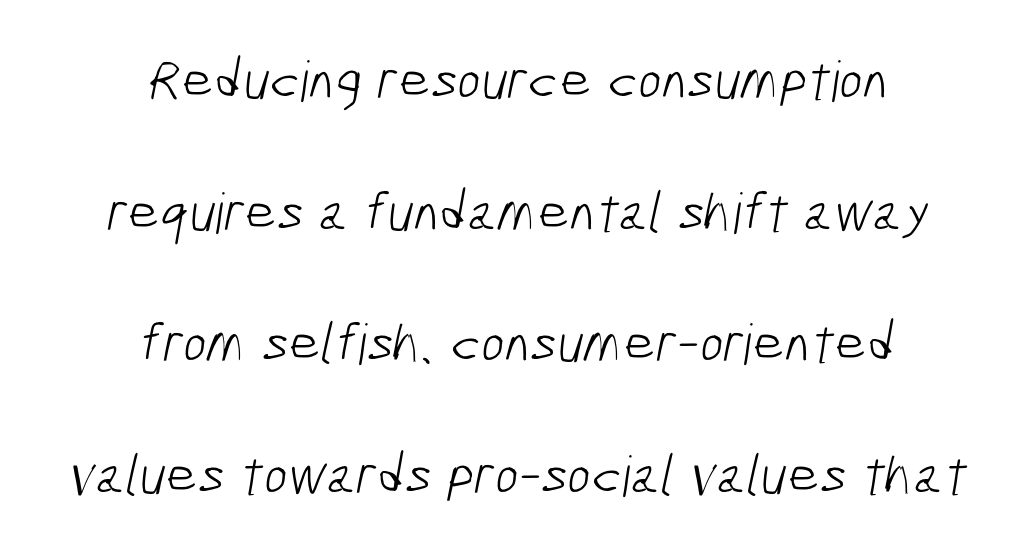
Q: Is the text bold? A: No.
Q: Is the typeface a serif or a sans-serif typeface? A: Sans-serif.
Q: Is the text underlined? A: No.
Q: How is the paragraph aligned? A: Centered.
Q: Is the spacing between letters normal or unusually wide? A: Normal.
Q: Is the spacing between lines tight, normal or loose? A: Loose.
Q: Width (condensed, normal, or wide)? A: Condensed.
Q: Stroke contrast? A: Low.
Q: x-height? A: Medium.
Q: Monospaced? A: No.
